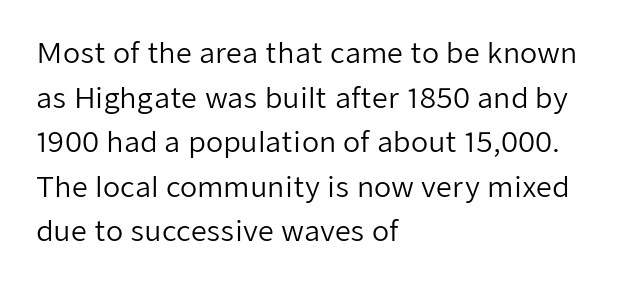
{"serif": "no", "italic": "no", "bold": "no", "weight": "regular", "width": "normal", "stroke_contrast": "low", "x_height": "medium", "monospaced": "no", "underline": "no", "align": "left", "line_spacing": "normal", "line_spacing_ratio": 1.59, "letter_spacing": "normal", "letter_spacing_em": 0.0, "glyph_px": 28}
